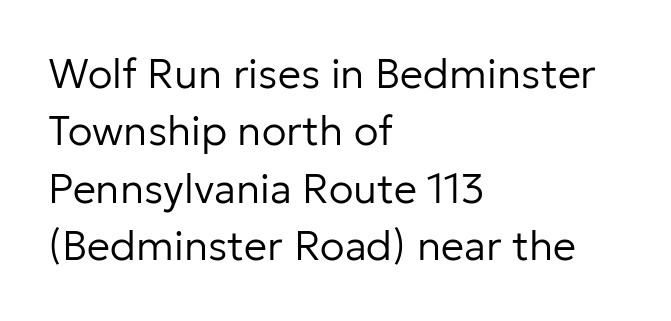
The image shows 41 px regular-weight sans-serif type, upright; set left-aligned, normal line spacing (1.4x), normal letter spacing, not underlined; low stroke contrast and a medium x-height.
